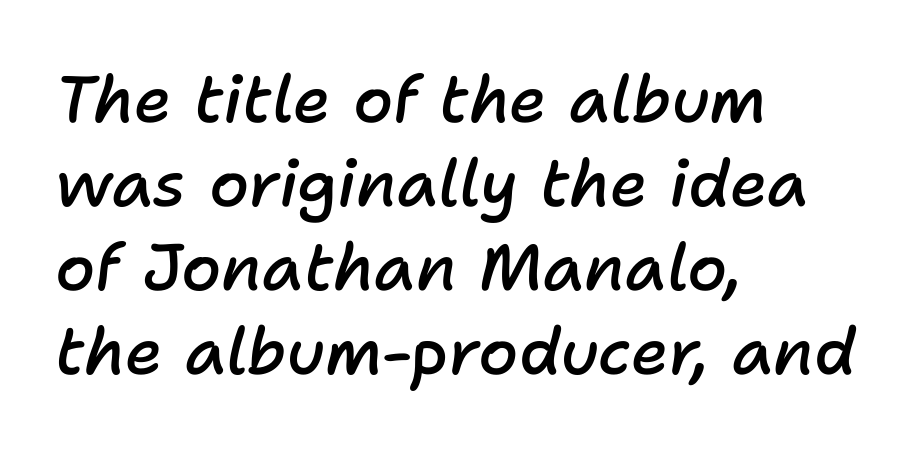
If you measured baseline to baseline, you'd find a middling distance. I'd describe the lettering as semibold — firm but not a full bold. This rendering uses left alignment, leaving the right contour irregular. Here the designer chose a conventional face with non-uniform glyph widths. The words here are not underlined.
